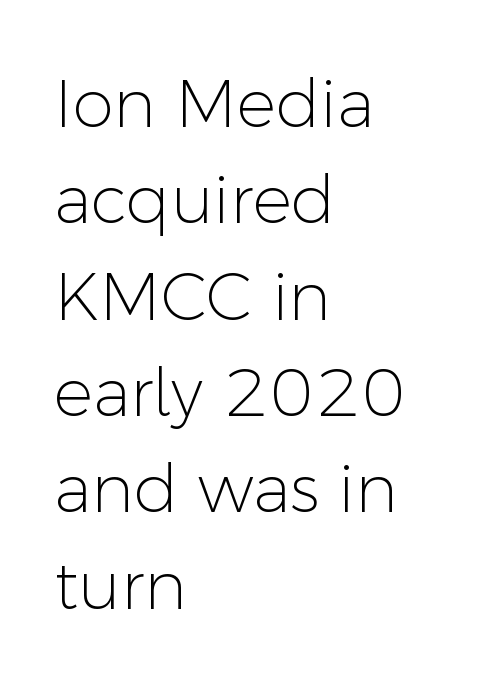
Q: Is the text bold? A: No.
Q: Is the text italic (slanted)? A: No, it is upright.
Q: Is the typeface a serif or a sans-serif typeface? A: Sans-serif.
Q: Is the text underlined? A: No.
Q: How is the paragraph aligned? A: Left-aligned.
Q: Is the spacing between letters normal or unusually wide? A: Normal.
Q: Is the spacing between lines tight, normal or loose? A: Normal.
Q: Width (condensed, normal, or wide)? A: Normal.
Q: Stroke contrast? A: Low.
Q: x-height? A: Medium.
Q: Monospaced? A: No.
